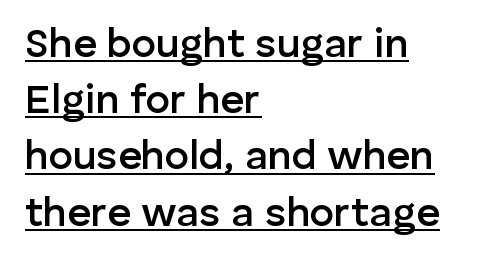
{"serif": "no", "italic": "no", "bold": "semi", "weight": "semibold", "width": "normal", "stroke_contrast": "low", "x_height": "medium", "monospaced": "no", "underline": "yes", "align": "left", "line_spacing": "normal", "line_spacing_ratio": 1.37, "letter_spacing": "normal", "letter_spacing_em": 0.0, "glyph_px": 41}
